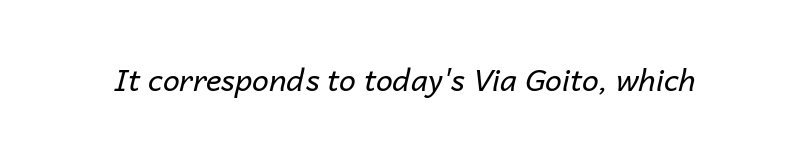
{"italic": "yes", "lean": "right", "slant_degrees": 14, "bold": "no", "weight": "regular", "width": "normal", "stroke_contrast": "low", "x_height": "medium", "monospaced": "no", "underline": "no", "letter_spacing": "normal", "letter_spacing_em": 0.0, "glyph_px": 30}
